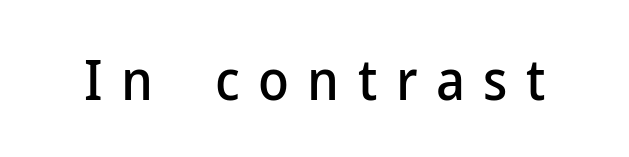
The words here are not underlined. Serif or sans? Sans — the stroke terminals are bare. The letters stand upright; this is a roman face. Observe the wide spacing: letters keep a clear distance from each other. The rendering uses natural spacing where letterforms have individual widths.
